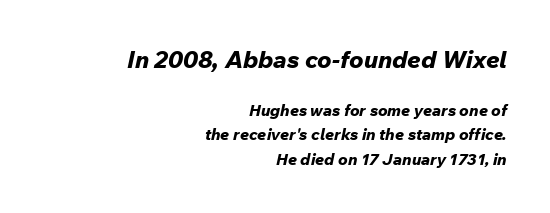
The image shows 24 px bold type, italic (leaning right); set right-aligned, normal line spacing (1.53x), normal letter spacing, not underlined; the first (top) block is 1.5x larger.
